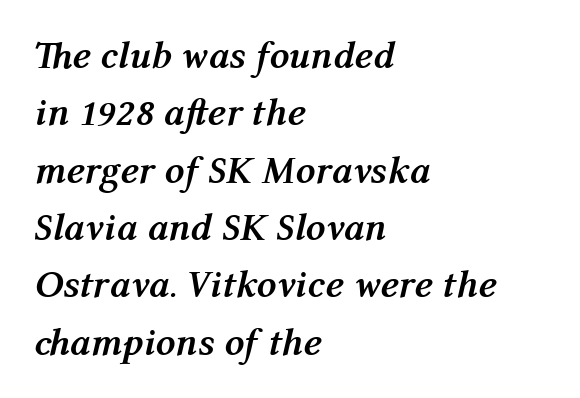
This is oblique type, the kind used for emphasis or titles. Glyph-to-glyph distance matches everyday printed text. These lines sit exactly where default settings would place them. Typesetter's note: full bold, strokes at maximum text heaviness. Think of a printed novel: that variable character pitch is what you see here.
